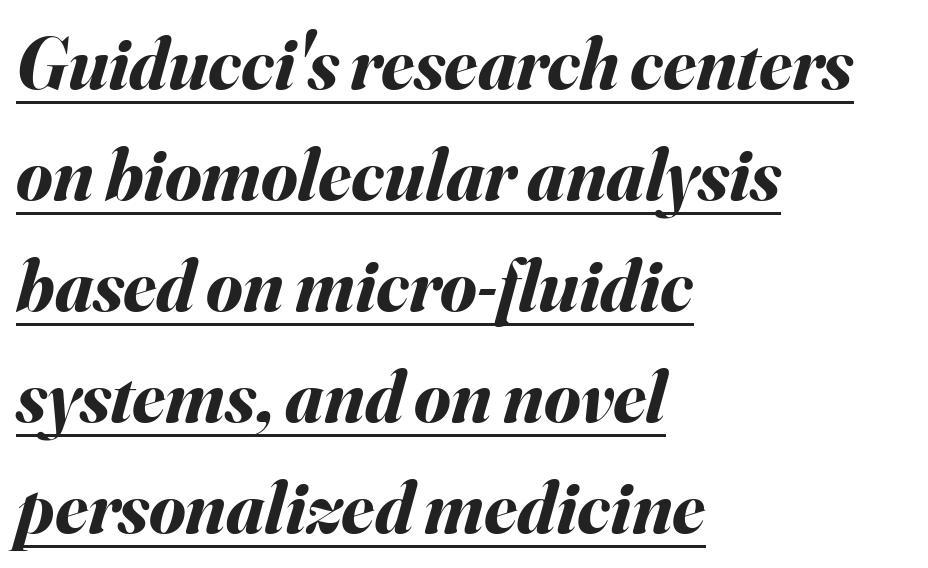
The image shows 74 px bold type, italic (leaning right); set left-aligned, normal line spacing (1.5x), normal letter spacing, underlined; medium stroke contrast and a small x-height.
